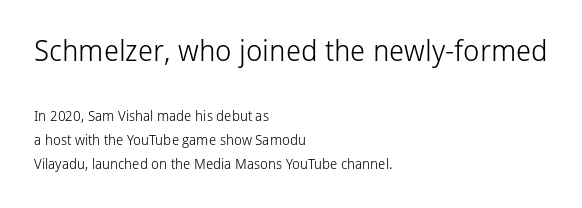
Are there feet on the stems? There aren't — it's a sans. This rendering features lettering with no underline. Character widths vary here, with narrow letters taking less room than wide ones. A quiet, ordinary-to-light weight characterises the typeface.
